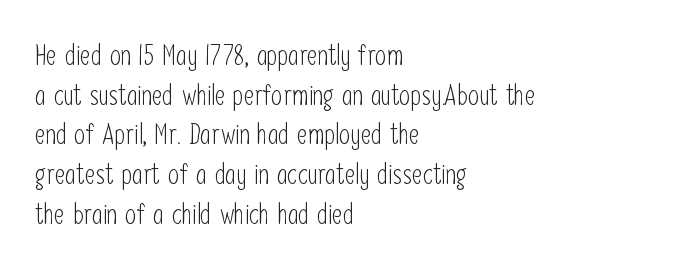
Q: Is the text bold? A: No.
Q: Is the text italic (slanted)? A: No, it is upright.
Q: Is the typeface a serif or a sans-serif typeface? A: Sans-serif.
Q: Is the text underlined? A: No.
Q: How is the paragraph aligned? A: Left-aligned.
Q: Is the spacing between letters normal or unusually wide? A: Normal.
Q: Is the spacing between lines tight, normal or loose? A: Normal.
Q: Width (condensed, normal, or wide)? A: Condensed.
Q: Stroke contrast? A: Low.
Q: x-height? A: Medium.
Q: Monospaced? A: No.
